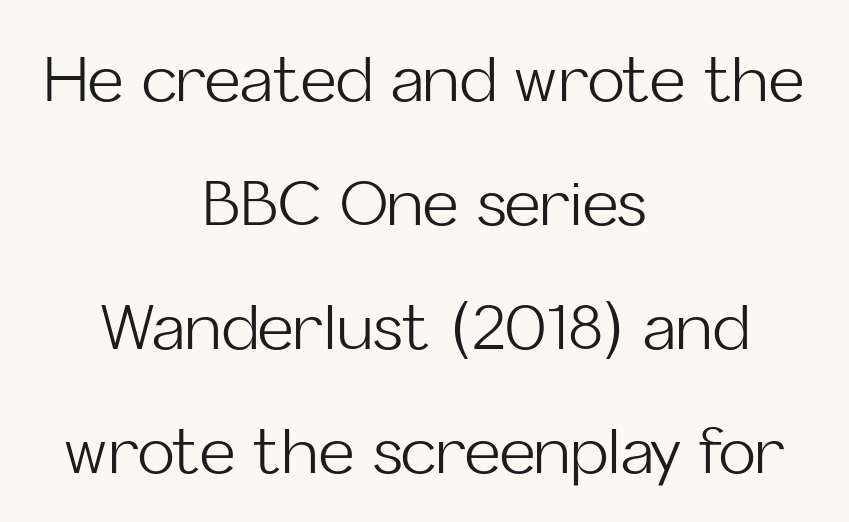
Q: Is the text bold? A: No.
Q: Is the text italic (slanted)? A: No, it is upright.
Q: Is the typeface a serif or a sans-serif typeface? A: Sans-serif.
Q: Is the text underlined? A: No.
Q: How is the paragraph aligned? A: Centered.
Q: Is the spacing between letters normal or unusually wide? A: Normal.
Q: Is the spacing between lines tight, normal or loose? A: Loose.
Q: Width (condensed, normal, or wide)? A: Normal.
Q: Stroke contrast? A: Low.
Q: x-height? A: Medium.
Q: Monospaced? A: No.
